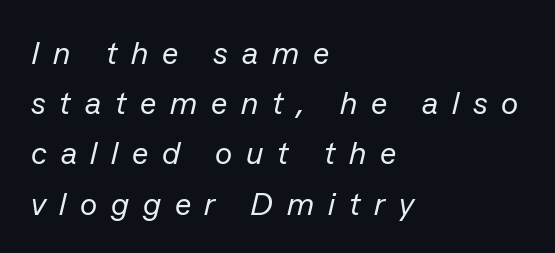
Q: Is the text bold? A: No.
Q: Is the text italic (slanted)? A: Yes, it leans right by about 13 degrees.
Q: Is the text underlined? A: No.
Q: How is the paragraph aligned? A: Left-aligned.
Q: Is the spacing between letters normal or unusually wide? A: Unusually wide.
Q: Is the spacing between lines tight, normal or loose? A: Normal.
Q: Width (condensed, normal, or wide)? A: Normal.
Q: Stroke contrast? A: Low.
Q: x-height? A: Medium.
Q: Monospaced? A: No.
